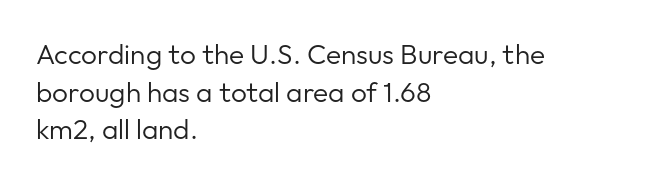
The image shows 28 px regular-weight sans-serif type, upright; set left-aligned, normal line spacing (1.34x), normal letter spacing, not underlined; low stroke contrast and a medium x-height.
